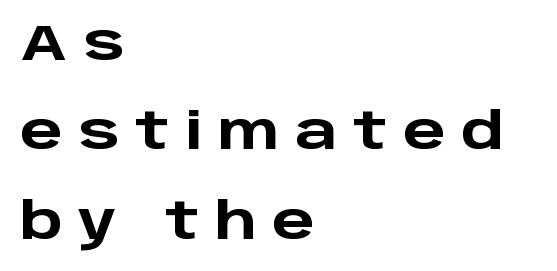
Alignment: flush left. Character widths vary here, with narrow letters taking less room than wide ones. Type style note: lacks serifs. Characters follow at a spacing far wider than the type designer built in. The gap between lines stays unmarked. Emphasis by weight is at full strength: bold.
